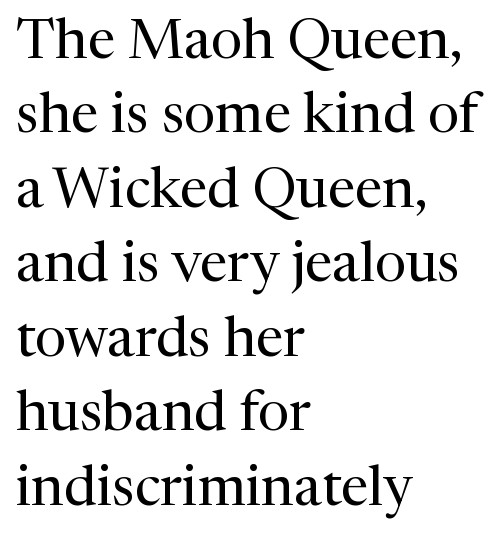
Q: Is the text bold? A: No.
Q: Is the text italic (slanted)? A: No, it is upright.
Q: Is the typeface a serif or a sans-serif typeface? A: Serif.
Q: Is the text underlined? A: No.
Q: How is the paragraph aligned? A: Left-aligned.
Q: Is the spacing between letters normal or unusually wide? A: Normal.
Q: Is the spacing between lines tight, normal or loose? A: Normal.
Q: Width (condensed, normal, or wide)? A: Normal.
Q: Stroke contrast? A: Medium.
Q: x-height? A: Medium.
Q: Monospaced? A: No.
